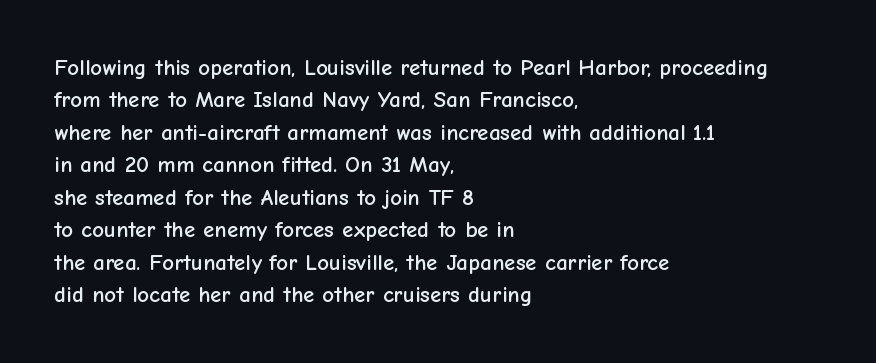
Q: Is the text italic (slanted)? A: No, it is upright.
Q: Is the text underlined? A: No.
Q: How is the paragraph aligned? A: Left-aligned.
Q: Is the spacing between letters normal or unusually wide? A: Normal.
Q: Is the spacing between lines tight, normal or loose? A: Normal.
